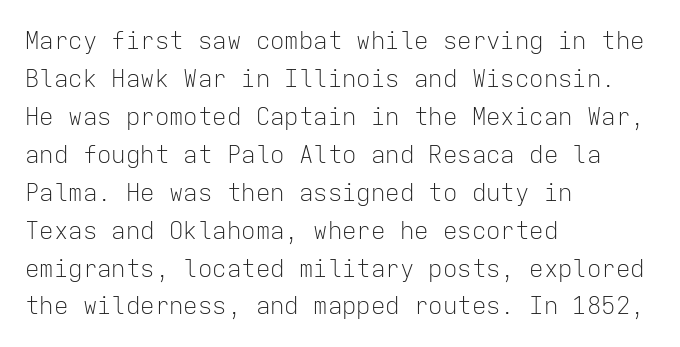
{"italic": "no", "bold": "no", "underline": "no", "align": "left", "line_spacing": "normal", "line_spacing_ratio": 1.58, "letter_spacing": "normal", "letter_spacing_em": 0.0, "glyph_px": 24}
